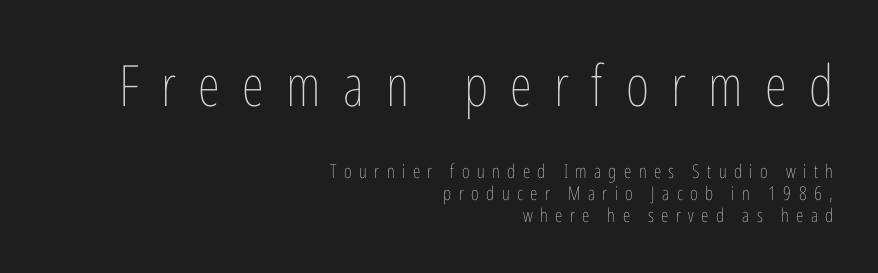
Q: Is the text bold? A: No.
Q: Is the text italic (slanted)? A: No, it is upright.
Q: Is the text underlined? A: No.
Q: How is the paragraph aligned? A: Right-aligned.
Q: Is the spacing between letters normal or unusually wide? A: Unusually wide.
Q: Which block of text is set in a larger size, the first (top) or the second (bottom)? A: The first (top) one.
Q: Width (condensed, normal, or wide)? A: Condensed.
Q: Stroke contrast? A: Low.
Q: x-height? A: Medium.
Q: Monospaced? A: No.
